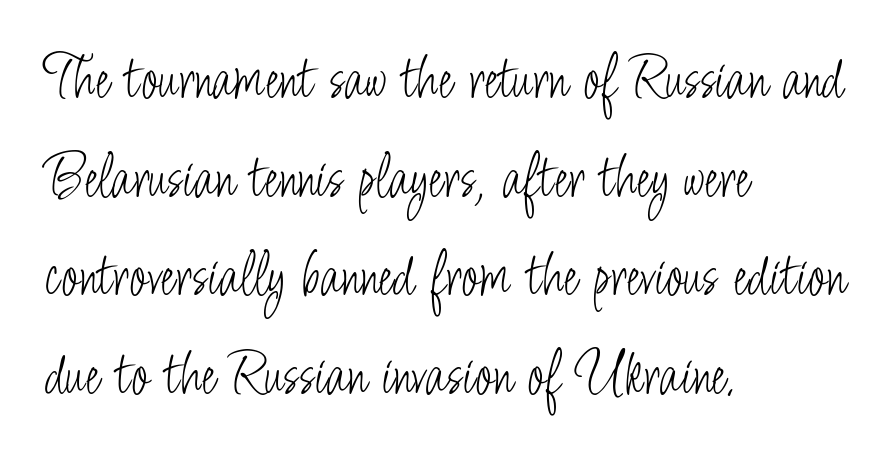
The image shows 64 px light, condensed sans-serif type; set left-aligned, normal line spacing (1.54x), normal letter spacing, not underlined; low stroke contrast and a small x-height.
